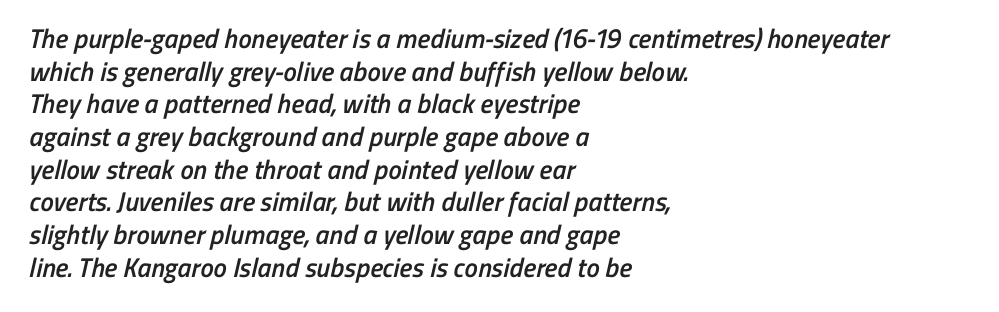
{"bold": "semi", "underline": "no", "align": "left", "line_spacing_ratio": 1.21, "letter_spacing": "normal", "letter_spacing_em": 0.0, "glyph_px": 27}
